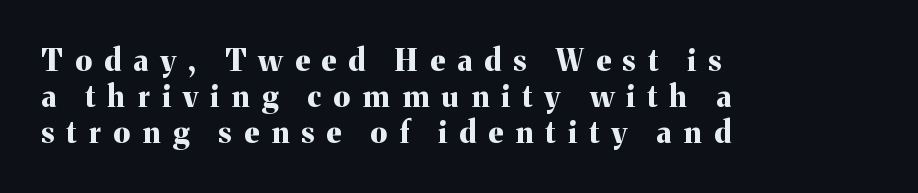
Q: Is the text bold? A: Yes.
Q: Is the text italic (slanted)? A: No, it is upright.
Q: Is the typeface a serif or a sans-serif typeface? A: Serif.
Q: Is the text underlined? A: No.
Q: How is the paragraph aligned? A: Left-aligned.
Q: Is the spacing between letters normal or unusually wide? A: Unusually wide.
Q: Width (condensed, normal, or wide)? A: Normal.
Q: Stroke contrast? A: Medium.
Q: x-height? A: Medium.
Q: Monospaced? A: No.
